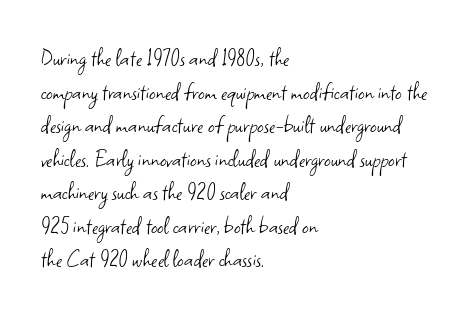
Q: Is the text bold? A: No.
Q: Is the text italic (slanted)? A: Yes.
Q: Is the text underlined? A: No.
Q: How is the paragraph aligned? A: Left-aligned.
Q: Is the spacing between letters normal or unusually wide? A: Normal.
Q: Is the spacing between lines tight, normal or loose? A: Normal.
